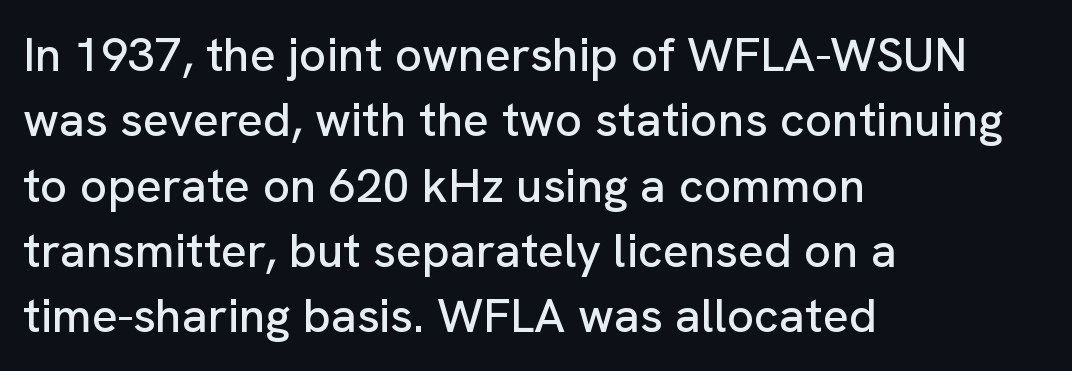
The image shows 48 px sans-serif type, upright; set left-aligned, normal line spacing (1.36x), normal letter spacing, not underlined; low stroke contrast and a medium x-height.
